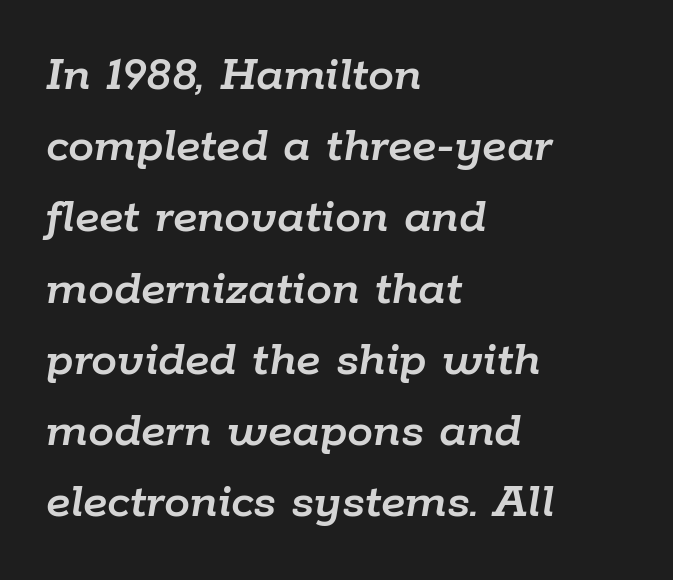
The image shows 52 px text type, italic (leaning right); set left-aligned, normal line spacing (1.37x), normal letter spacing, not underlined; low stroke contrast and a medium x-height.
